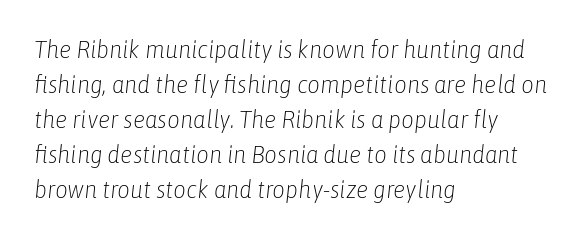
{"italic": "yes", "lean": "right", "slant_degrees": 6, "bold": "no", "underline": "no", "align": "left", "line_spacing": "normal", "line_spacing_ratio": 1.4, "letter_spacing": "normal", "letter_spacing_em": 0.0, "glyph_px": 25}
